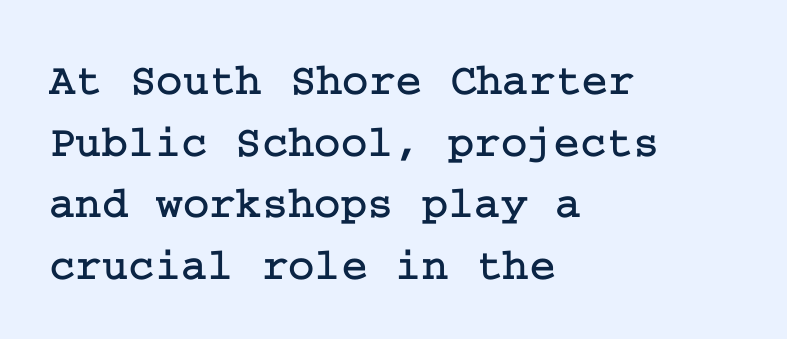
The image shows 45 px serif type, upright; set left-aligned, normal line spacing (1.37x), normal letter spacing, not underlined; low stroke contrast and a medium x-height.
